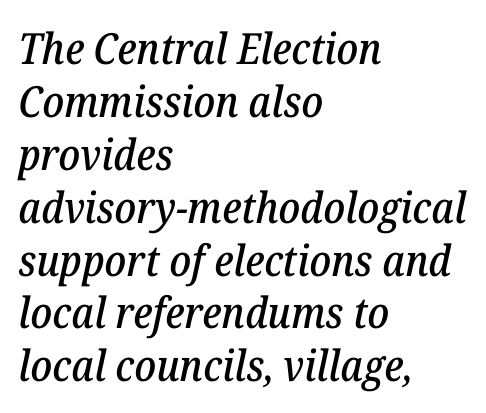
The image shows 43 px serif type, italic (leaning right); set left-aligned, line spacing 1.23x, normal letter spacing, not underlined; low stroke contrast and a medium x-height.
